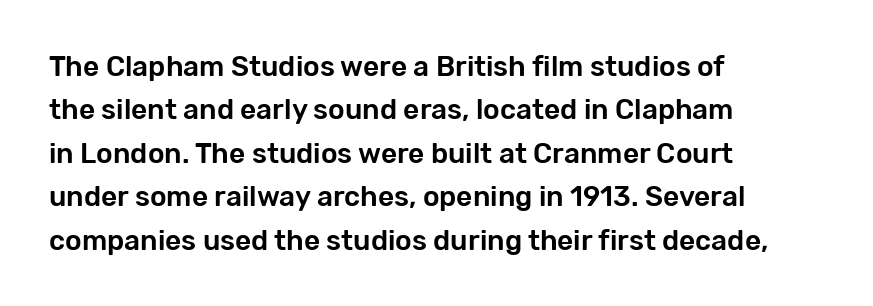
{"serif": "no", "italic": "no", "width": "normal", "stroke_contrast": "low", "x_height": "medium", "monospaced": "no", "underline": "no", "align": "left", "line_spacing": "normal", "line_spacing_ratio": 1.55, "letter_spacing": "normal", "letter_spacing_em": 0.0, "glyph_px": 28}
